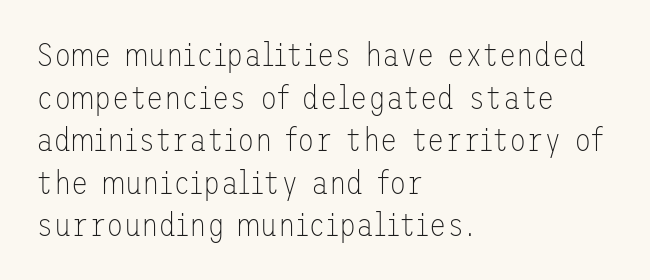
{"serif": "no", "italic": "no", "bold": "no", "weight": "thin", "width": "normal", "stroke_contrast": "low", "x_height": "medium", "underline": "no", "align": "left", "line_spacing": "normal", "line_spacing_ratio": 1.33, "letter_spacing": "normal", "letter_spacing_em": 0.0, "glyph_px": 32}
